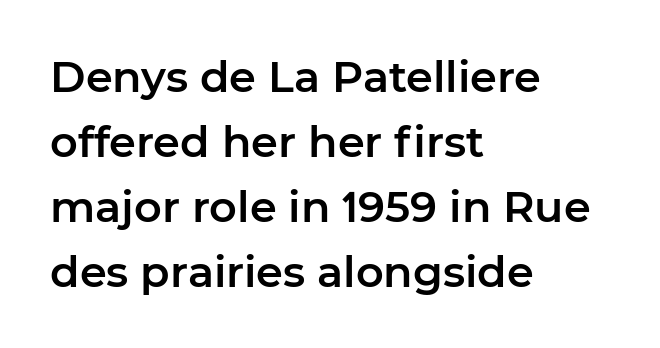
Q: Is the text italic (slanted)? A: No, it is upright.
Q: Is the typeface a serif or a sans-serif typeface? A: Sans-serif.
Q: Is the text underlined? A: No.
Q: How is the paragraph aligned? A: Left-aligned.
Q: Is the spacing between letters normal or unusually wide? A: Normal.
Q: Is the spacing between lines tight, normal or loose? A: Normal.
Q: Width (condensed, normal, or wide)? A: Normal.
Q: Stroke contrast? A: Low.
Q: x-height? A: Medium.
Q: Monospaced? A: No.
